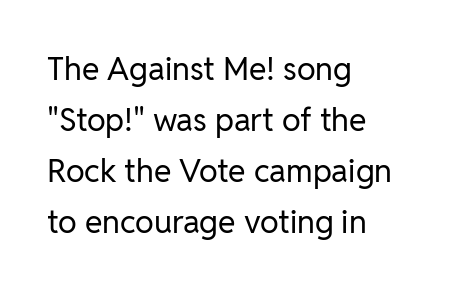
The image shows 32 px regular-weight sans-serif type, upright; set left-aligned, normal line spacing (1.59x), normal letter spacing, not underlined; low stroke contrast and a medium x-height.
